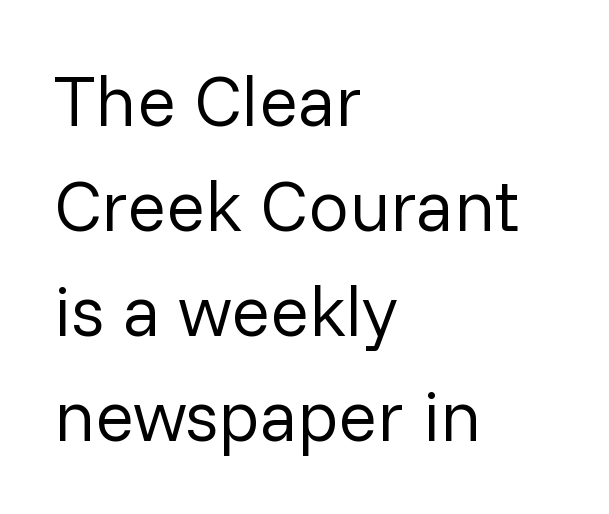
{"serif": "no", "italic": "no", "bold": "no", "weight": "regular", "width": "normal", "stroke_contrast": "low", "x_height": "medium", "monospaced": "no", "underline": "no", "align": "left", "line_spacing": "normal", "line_spacing_ratio": 1.46, "letter_spacing": "normal", "letter_spacing_em": 0.0, "glyph_px": 72}
